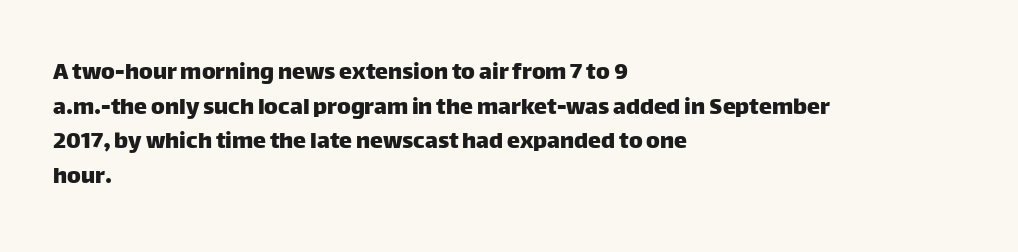
Q: Is the text italic (slanted)? A: No, it is upright.
Q: Is the text underlined? A: No.
Q: How is the paragraph aligned? A: Left-aligned.
Q: Is the spacing between letters normal or unusually wide? A: Normal.
Q: Is the spacing between lines tight, normal or loose? A: Normal.
